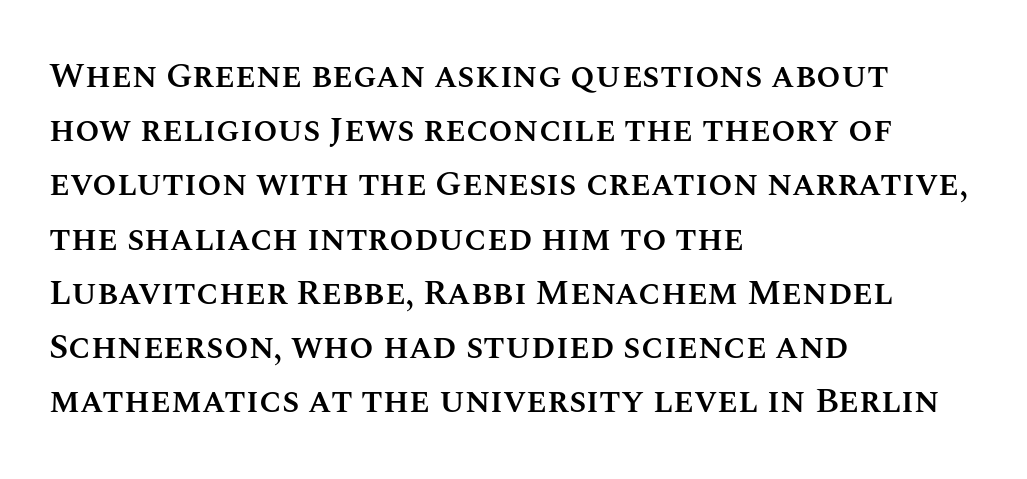
The image shows 35 px semibold type, upright; set left-aligned, normal line spacing (1.55x), normal letter spacing, not underlined; medium stroke contrast and a large x-height.
